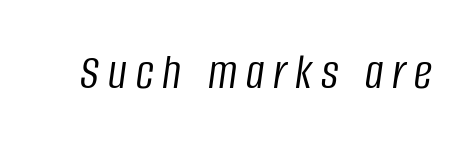
{"italic": "yes", "lean": "right", "slant_degrees": 8, "bold": "no", "weight": "light", "width": "condensed", "stroke_contrast": "low", "x_height": "large", "monospaced": "no", "underline": "no", "glyph_px": 51}
